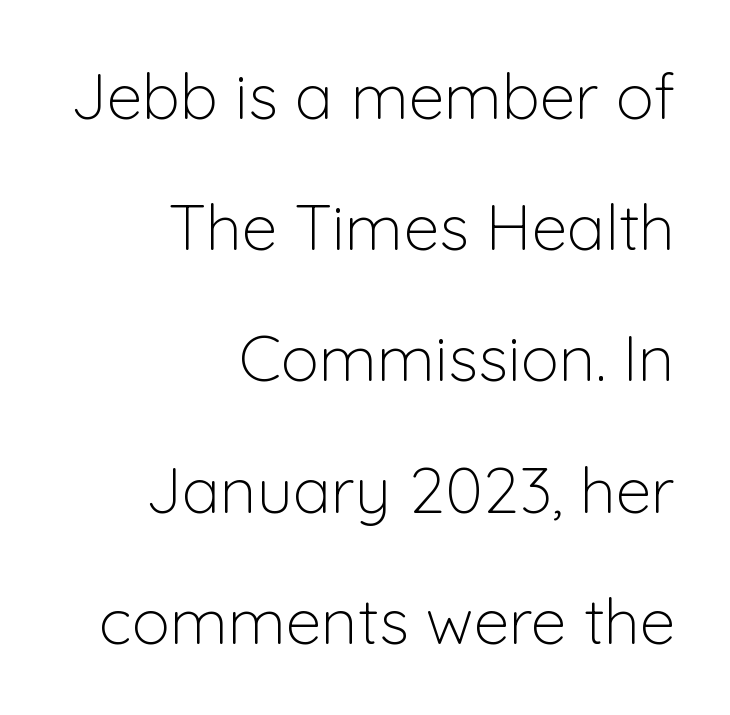
Q: Is the text bold? A: No.
Q: Is the text italic (slanted)? A: No, it is upright.
Q: Is the typeface a serif or a sans-serif typeface? A: Sans-serif.
Q: Is the text underlined? A: No.
Q: How is the paragraph aligned? A: Right-aligned.
Q: Is the spacing between letters normal or unusually wide? A: Normal.
Q: Is the spacing between lines tight, normal or loose? A: Loose.
Q: Width (condensed, normal, or wide)? A: Normal.
Q: Stroke contrast? A: Low.
Q: x-height? A: Medium.
Q: Monospaced? A: No.
